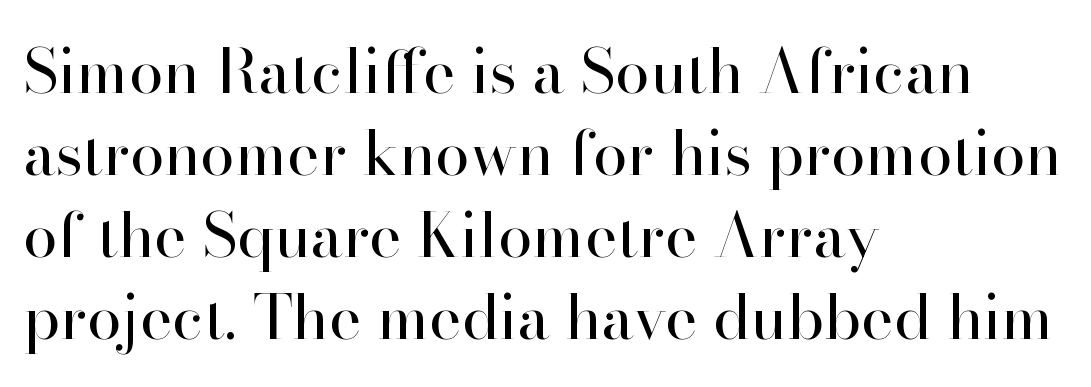
The image shows 62 px regular-weight serif type, upright; set left-aligned, normal line spacing (1.32x), normal letter spacing, not underlined; high stroke contrast and a small x-height.
